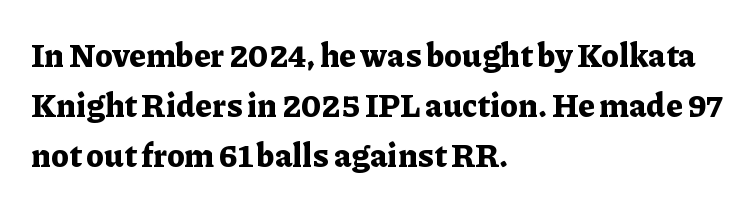
{"serif": "yes", "italic": "no", "bold": "yes", "weight": "bold", "width": "normal", "stroke_contrast": "low", "x_height": "medium", "monospaced": "no", "underline": "no", "align": "left", "line_spacing": "normal", "line_spacing_ratio": 1.57, "letter_spacing": "normal", "letter_spacing_em": 0.0, "glyph_px": 32}
